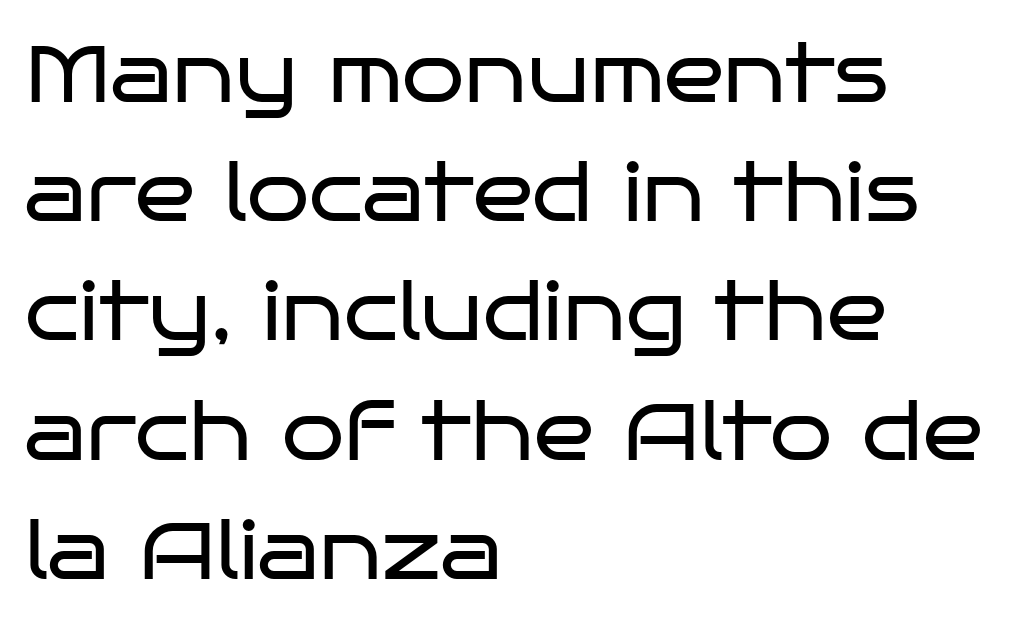
{"serif": "no", "italic": "no", "bold": "no", "weight": "regular", "width": "wide", "stroke_contrast": "low", "x_height": "large", "monospaced": "no", "underline": "no", "align": "left", "line_spacing": "normal", "line_spacing_ratio": 1.49, "letter_spacing": "normal", "letter_spacing_em": 0.0, "glyph_px": 80}
